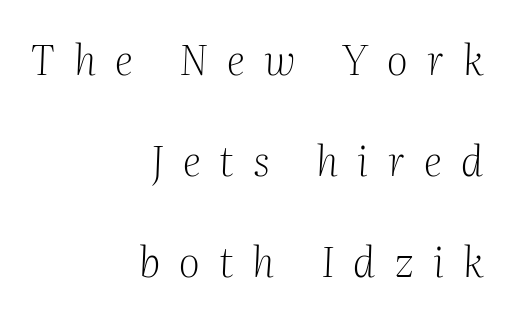
The image shows 41 px light serif type, italic (leaning right); set right-aligned, loose line spacing (2.46x), unusually wide letter spacing (+0.47 em), not underlined; medium stroke contrast and a medium x-height.
